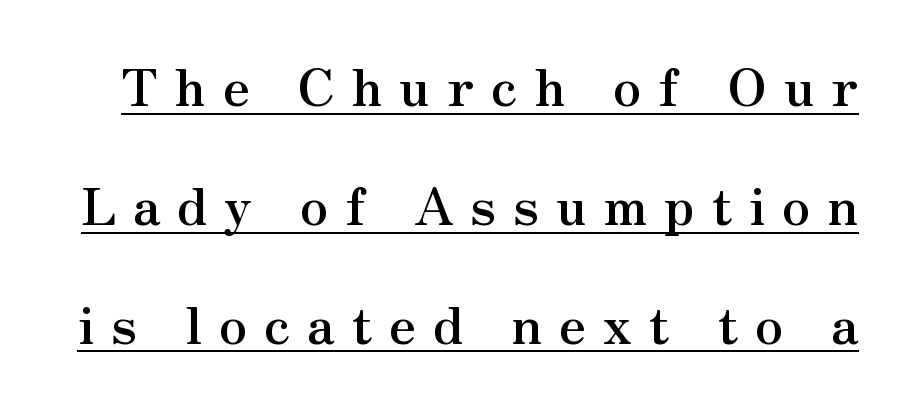
{"serif": "yes", "italic": "no", "bold": "yes", "weight": "semibold", "width": "normal", "stroke_contrast": "medium", "x_height": "small", "monospaced": "no", "underline": "yes", "line_spacing": "loose", "line_spacing_ratio": 2.33, "letter_spacing": "wide", "letter_spacing_em": 0.33, "glyph_px": 51}
